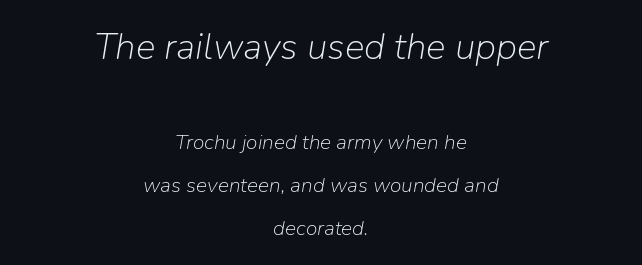
Each letter keeps its own natural width here, so spacing adapts to shape. If you folded the block vertically in half, each line would mirror itself in length. This sample uses plain, unmodified letter spacing. Decoration check: the copy has no underline. The weight tops out at a normal text grade. The rendering applies a slant to the glyphs.
